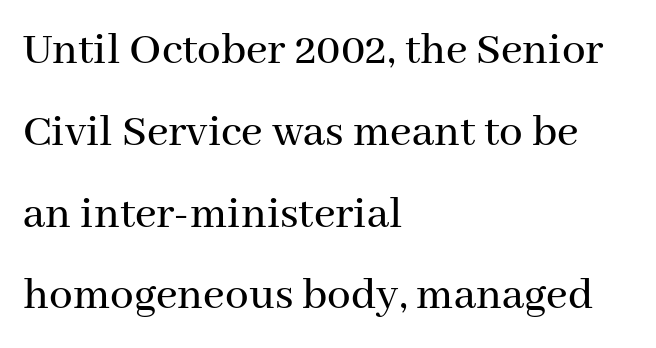
Classification — serif. This rendering features lettering with no underline. Every stem runs plumb, perpendicular to the baseline. Typeset ragged right — the left edge is the straight one. Note the varied advance widths — an 'i' is clearly narrower than an 'm'. Default kerning and tracking; the words read as compact shapes.
